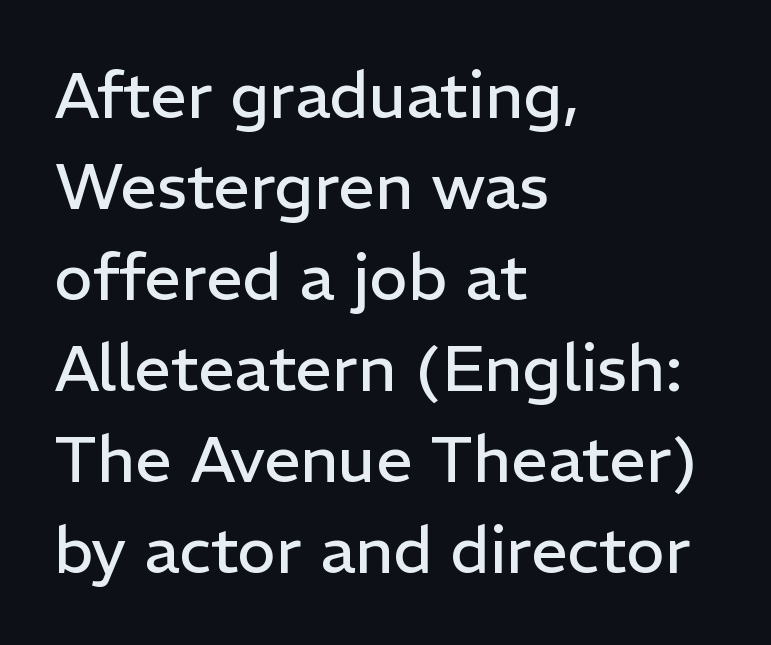
The type family on display is of the sans-serif kind. Regular leading. The space beneath each line is pristine and unruled. A typesetter would call this proportional, since set widths differ per character.
